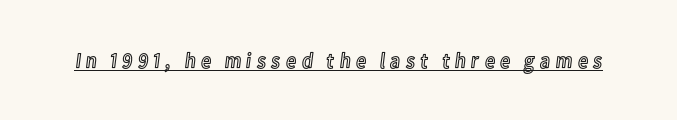
{"underline": "yes", "letter_spacing": "wide", "letter_spacing_em": 0.21, "glyph_px": 22}
